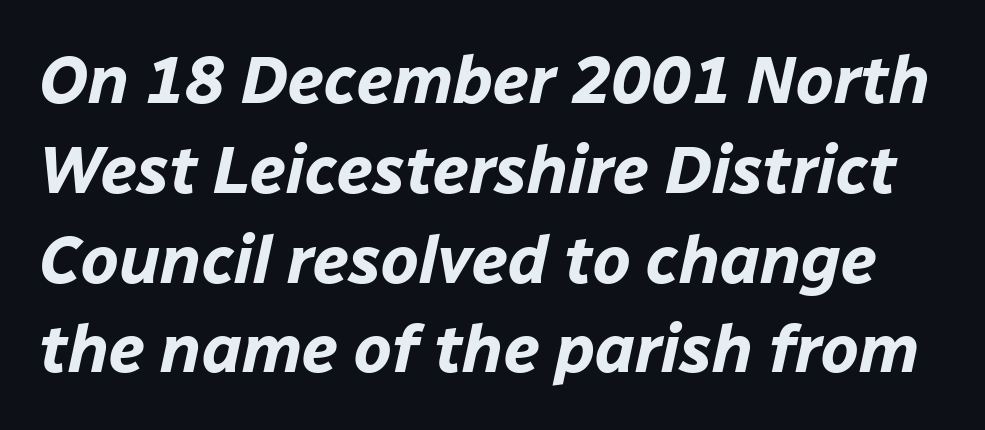
The image shows 67 px bold type, italic (leaning right); set normal line spacing (1.34x), normal letter spacing, not underlined; low stroke contrast and a medium x-height.
